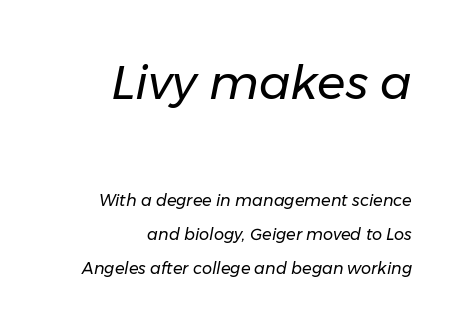
Q: Is the text bold? A: No.
Q: Is the text italic (slanted)? A: Yes, it leans right by about 11 degrees.
Q: Is the text underlined? A: No.
Q: How is the paragraph aligned? A: Right-aligned.
Q: Is the spacing between letters normal or unusually wide? A: Normal.
Q: Is the spacing between lines tight, normal or loose? A: Loose.
Q: Which block of text is set in a larger size, the first (top) or the second (bottom)? A: The first (top) one.
Q: Width (condensed, normal, or wide)? A: Normal.
Q: Stroke contrast? A: Low.
Q: x-height? A: Medium.
Q: Monospaced? A: No.
